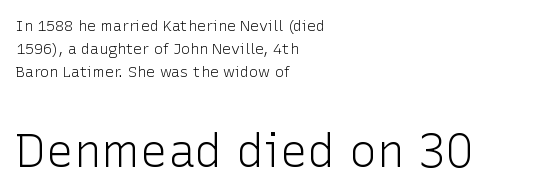
The image shows 46 px light sans-serif type, upright; set left-aligned, normal line spacing (1.55x), normal letter spacing, not underlined; the second (bottom) block is 3.07x larger; low stroke contrast and a medium x-height.
